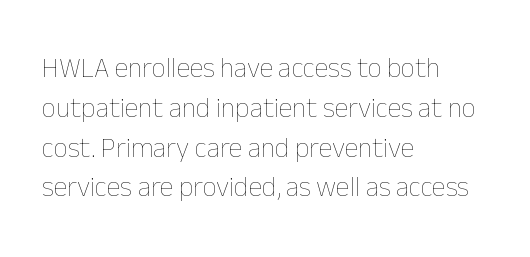
Nope, not italic — everything's standing straight. Plain, unruled lines of type. Stems here are at most as thick as an everyday book face. The tracking reads as untouched default to a designer's eye. Here the designer chose a conventional face with non-uniform glyph widths. Short and long lines alike share a common starting point at left.
